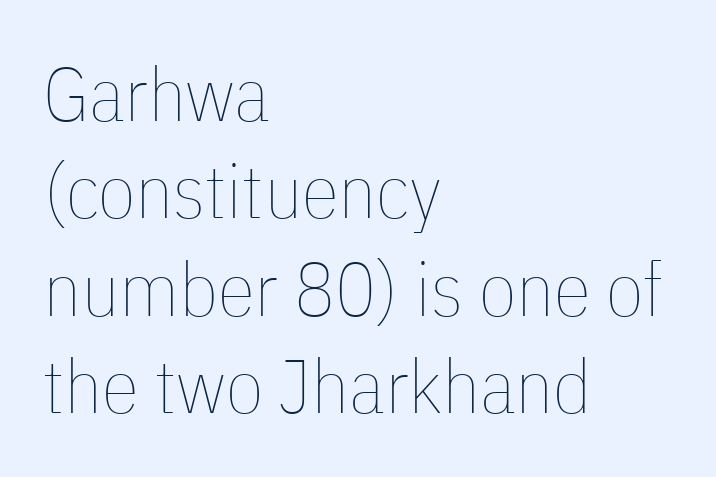
Q: Is the text bold? A: No.
Q: Is the text italic (slanted)? A: No, it is upright.
Q: Is the text underlined? A: No.
Q: How is the paragraph aligned? A: Left-aligned.
Q: Is the spacing between letters normal or unusually wide? A: Normal.
Q: Is the spacing between lines tight, normal or loose? A: Normal.
Q: Width (condensed, normal, or wide)? A: Condensed.
Q: Stroke contrast? A: Low.
Q: x-height? A: Medium.
Q: Monospaced? A: No.
